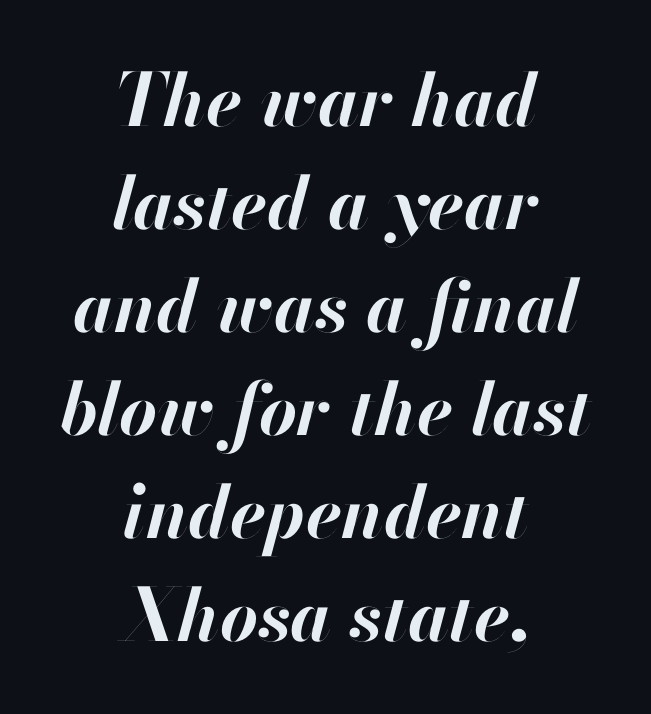
The image shows 73 px bold type, italic (leaning right); set centered, normal line spacing (1.41x), normal letter spacing, not underlined; high stroke contrast and a small x-height.
